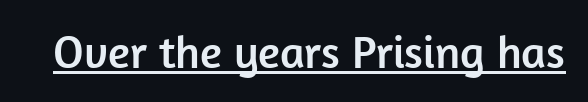
The image shows 46 px sans-serif type, upright; set normal letter spacing, underlined; low stroke contrast and a medium x-height.
